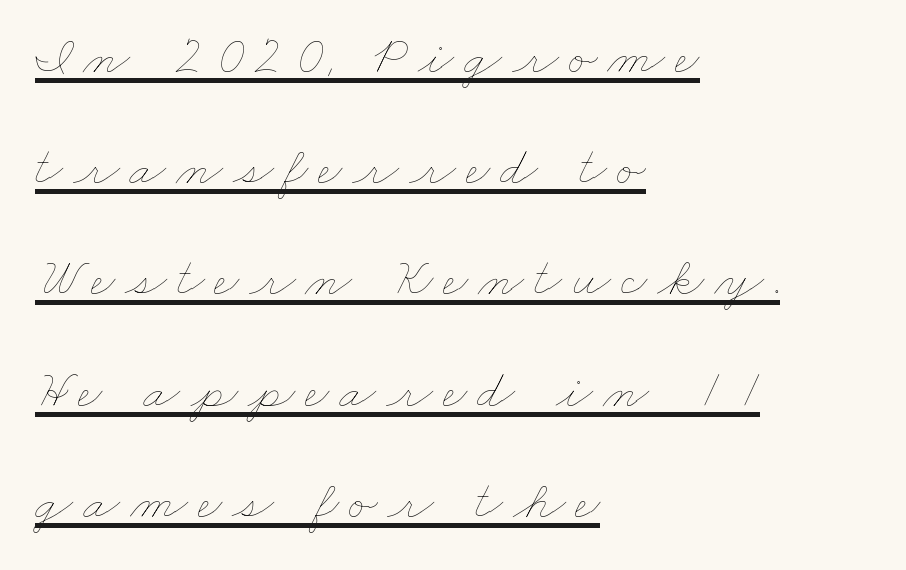
Is there an underline? Yes — a line sits under the letters. This sample is left-justified, so line endings fall wherever the words run out. This sample has the flowing, uneven cadence of proportional lettering. In terms of leading, this rendering errs on the spacious side.
